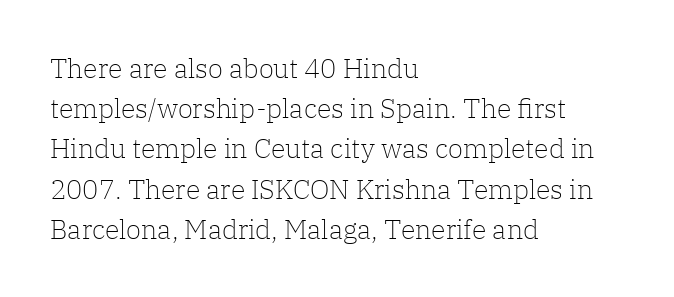
The image shows 27 px text type, upright; set left-aligned, normal line spacing (1.49x), normal letter spacing, not underlined.
